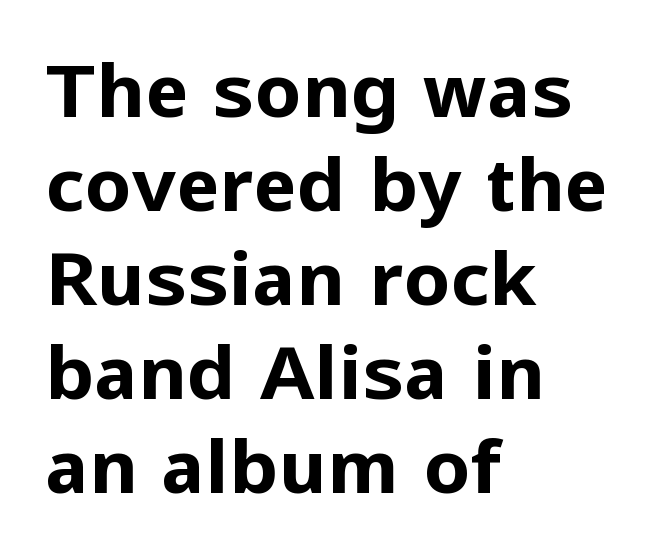
{"serif": "no", "italic": "no", "bold": "yes", "weight": "bold", "width": "normal", "stroke_contrast": "low", "x_height": "medium", "monospaced": "no", "underline": "no", "align": "left", "line_spacing": "normal", "line_spacing_ratio": 1.27, "letter_spacing": "normal", "letter_spacing_em": 0.0, "glyph_px": 74}
